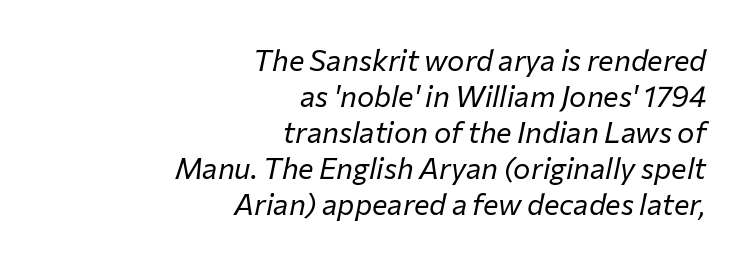
Q: Is the text bold? A: No.
Q: Is the text italic (slanted)? A: Yes, it leans right by about 12 degrees.
Q: Is the text underlined? A: No.
Q: How is the paragraph aligned? A: Right-aligned.
Q: Is the spacing between letters normal or unusually wide? A: Normal.
Q: Width (condensed, normal, or wide)? A: Normal.
Q: Stroke contrast? A: Low.
Q: x-height? A: Medium.
Q: Monospaced? A: No.
